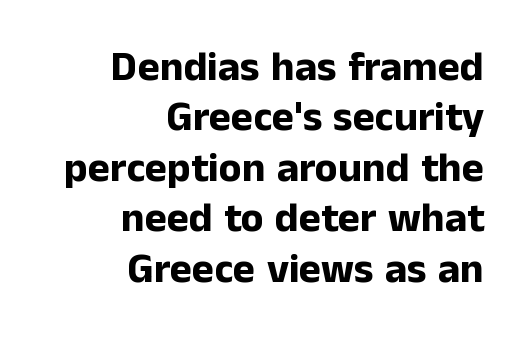
{"serif": "no", "italic": "no", "bold": "yes", "weight": "bold", "width": "normal", "stroke_contrast": "low", "x_height": "medium", "monospaced": "no", "underline": "no", "align": "right", "line_spacing_ratio": 1.2, "letter_spacing": "normal", "letter_spacing_em": 0.0, "glyph_px": 42}
